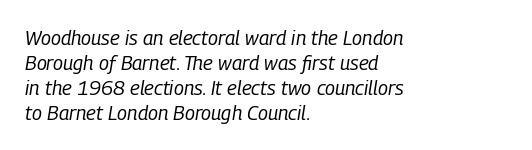
Each stroke keeps to a modest, everyday thickness or less. One glance says typical: line gaps are just what's usual. Tracking value appears to be zero — textbook default spacing. An italicized treatment has been applied to the whole sample. The passage is arranged the way most books set body copy — flush left.
